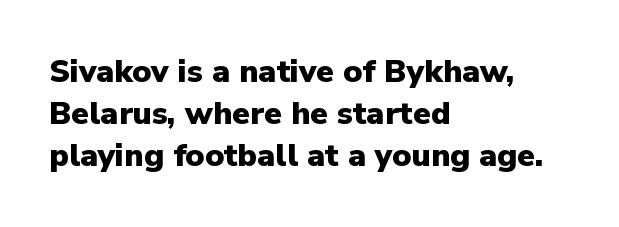
{"serif": "no", "italic": "no", "bold": "yes", "weight": "heavy", "width": "normal", "stroke_contrast": "low", "x_height": "medium", "monospaced": "no", "underline": "no", "align": "left", "line_spacing": "normal", "line_spacing_ratio": 1.31, "letter_spacing": "normal", "letter_spacing_em": 0.0, "glyph_px": 32}
